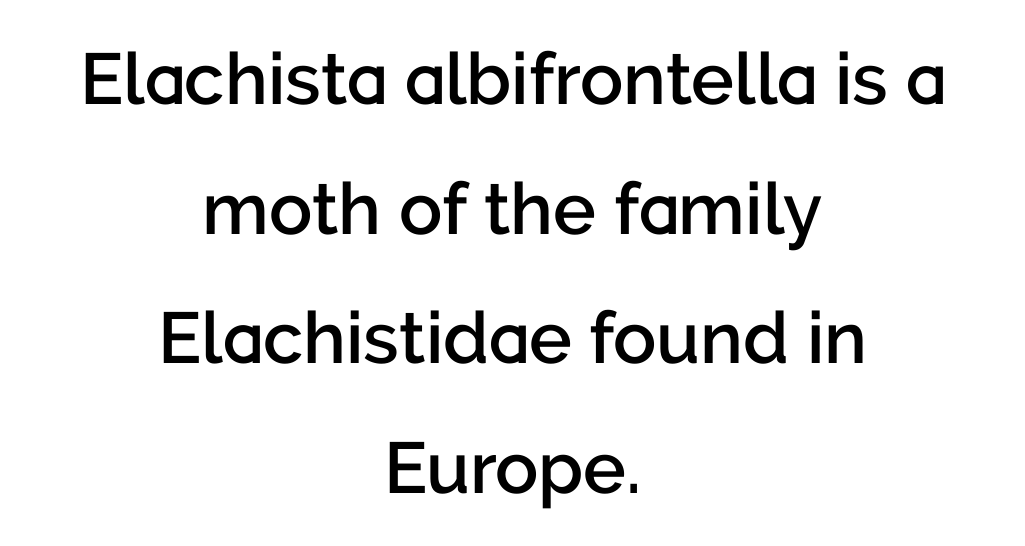
Q: Is the text bold? A: Semi-bold.
Q: Is the text italic (slanted)? A: No, it is upright.
Q: Is the typeface a serif or a sans-serif typeface? A: Sans-serif.
Q: Is the text underlined? A: No.
Q: How is the paragraph aligned? A: Centered.
Q: Is the spacing between letters normal or unusually wide? A: Normal.
Q: Width (condensed, normal, or wide)? A: Normal.
Q: Stroke contrast? A: Low.
Q: x-height? A: Medium.
Q: Monospaced? A: No.
